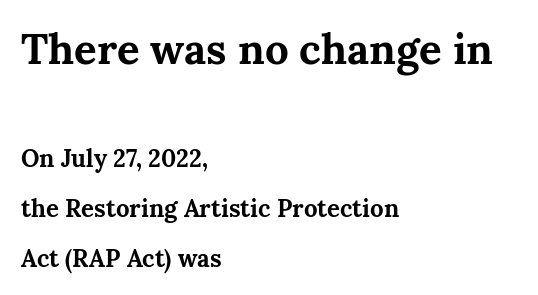
{"serif": "yes", "italic": "no", "bold": "yes", "weight": "bold", "width": "normal", "stroke_contrast": "medium", "x_height": "medium", "monospaced": "no", "underline": "no", "align": "left", "line_spacing": "loose", "line_spacing_ratio": 2.08, "letter_spacing": "normal", "letter_spacing_em": 0.0, "larger_block": "first", "size_ratio": 1.75, "glyph_px": 42}
